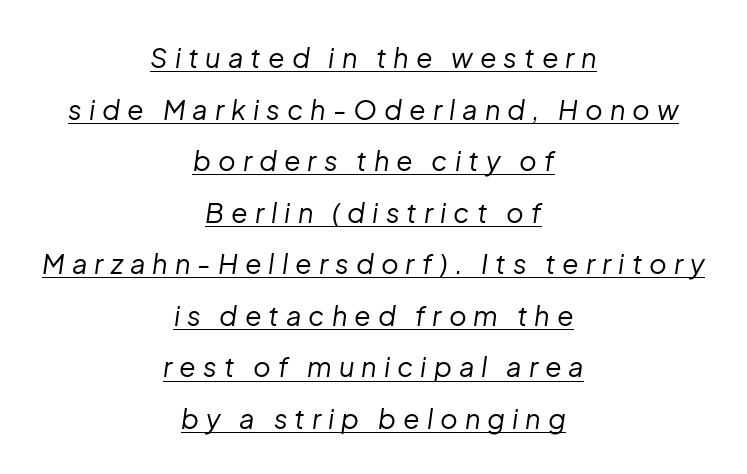
Q: Is the text bold? A: No.
Q: Is the text italic (slanted)? A: Yes, it leans right by about 8 degrees.
Q: Is the text underlined? A: Yes.
Q: How is the paragraph aligned? A: Centered.
Q: Is the spacing between letters normal or unusually wide? A: Unusually wide.
Q: Is the spacing between lines tight, normal or loose? A: Loose.
